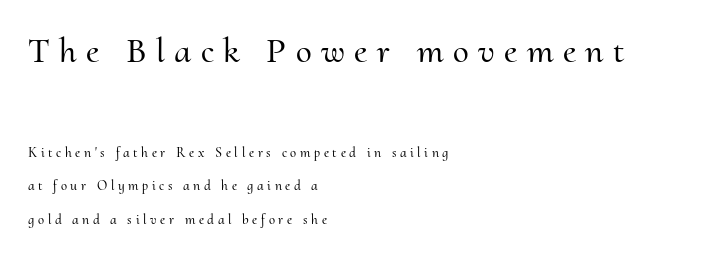
{"serif": "yes", "italic": "no", "width": "normal", "stroke_contrast": "medium", "x_height": "small", "monospaced": "no", "underline": "no", "align": "left", "line_spacing": "loose", "line_spacing_ratio": 2.41, "letter_spacing": "wide", "letter_spacing_em": 0.26, "larger_block": "first", "size_ratio": 2.57, "glyph_px": 36}
